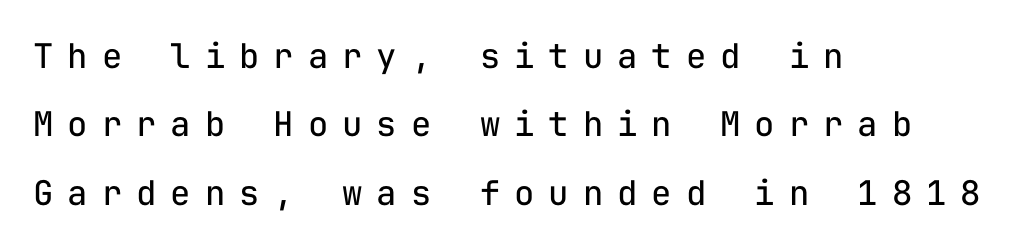
The image shows 34 px regular-weight sans-serif type, upright, monospaced; set left-aligned, loose line spacing (2.01x), unusually wide letter spacing (+0.41 em), not underlined; low stroke contrast and a medium x-height.
